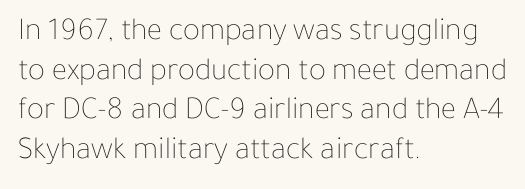
Q: Is the text bold? A: No.
Q: Is the text italic (slanted)? A: No, it is upright.
Q: Is the text underlined? A: No.
Q: How is the paragraph aligned? A: Left-aligned.
Q: Is the spacing between letters normal or unusually wide? A: Normal.
Q: Width (condensed, normal, or wide)? A: Normal.
Q: Stroke contrast? A: Low.
Q: x-height? A: Medium.
Q: Monospaced? A: No.
